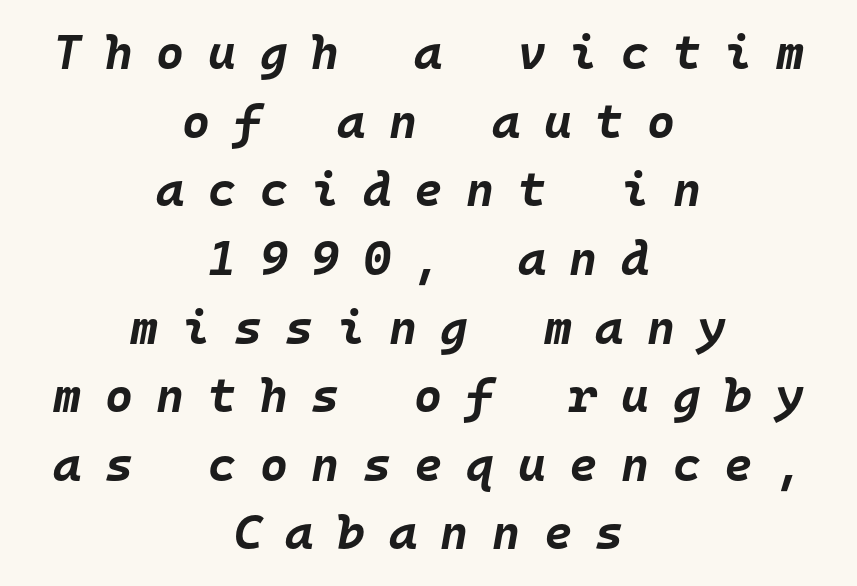
The image shows 48 px bold type, italic (leaning right), monospaced; set centered, normal line spacing (1.43x), unusually wide letter spacing (+0.49 em), not underlined; low stroke contrast and a large x-height.
